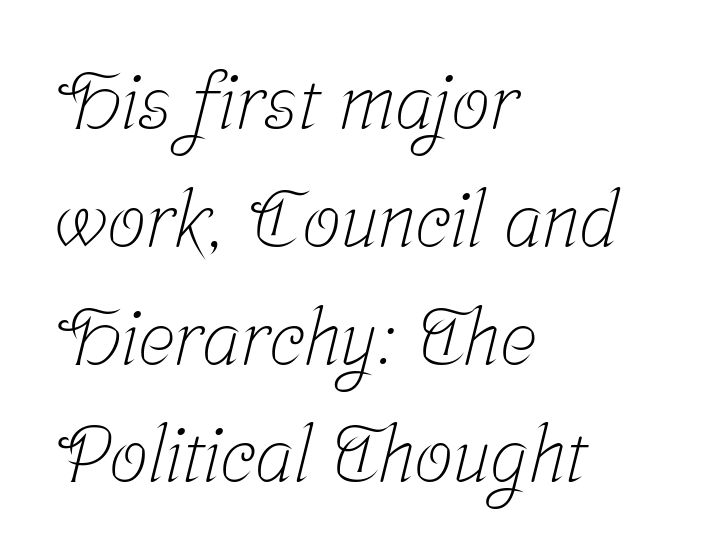
The image shows 77 px light, condensed serif type; set left-aligned, normal line spacing (1.53x), normal letter spacing, not underlined; low stroke contrast and a medium x-height.
